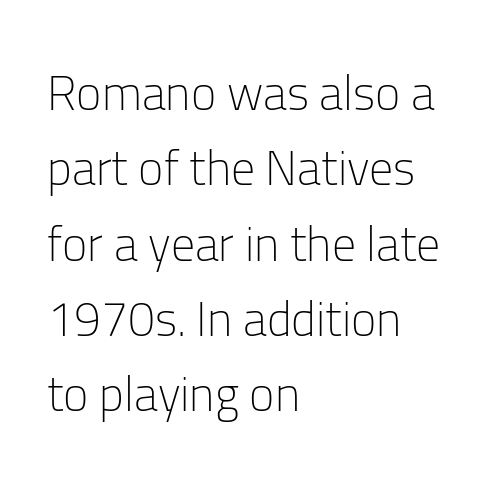
Q: Is the text bold? A: No.
Q: Is the text italic (slanted)? A: No, it is upright.
Q: Is the typeface a serif or a sans-serif typeface? A: Sans-serif.
Q: Is the text underlined? A: No.
Q: How is the paragraph aligned? A: Left-aligned.
Q: Is the spacing between letters normal or unusually wide? A: Normal.
Q: Is the spacing between lines tight, normal or loose? A: Normal.
Q: Width (condensed, normal, or wide)? A: Normal.
Q: Stroke contrast? A: Low.
Q: x-height? A: Medium.
Q: Monospaced? A: No.
